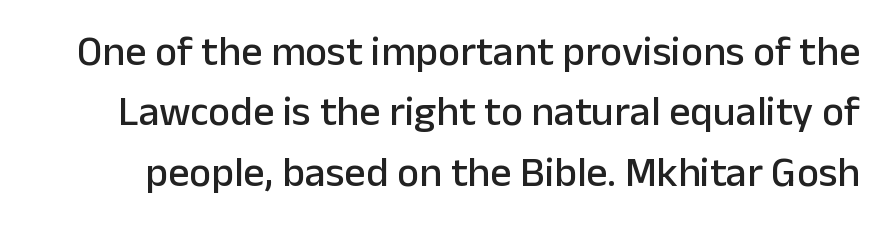
The image shows 42 px sans-serif type, upright; set normal line spacing (1.44x), normal letter spacing, not underlined; low stroke contrast and a medium x-height.
